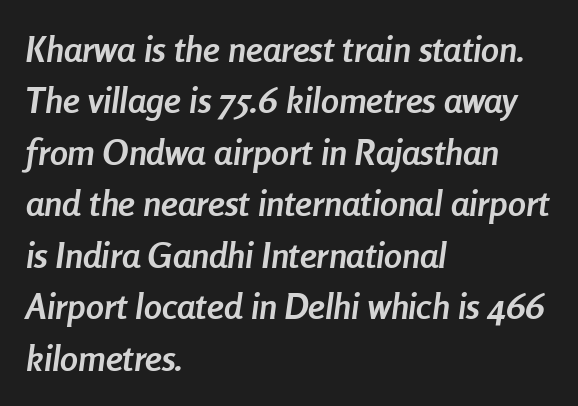
The image shows 36 px semibold, condensed type, italic (leaning right); set left-aligned, normal line spacing (1.43x), normal letter spacing, not underlined; low stroke contrast and a medium x-height.
